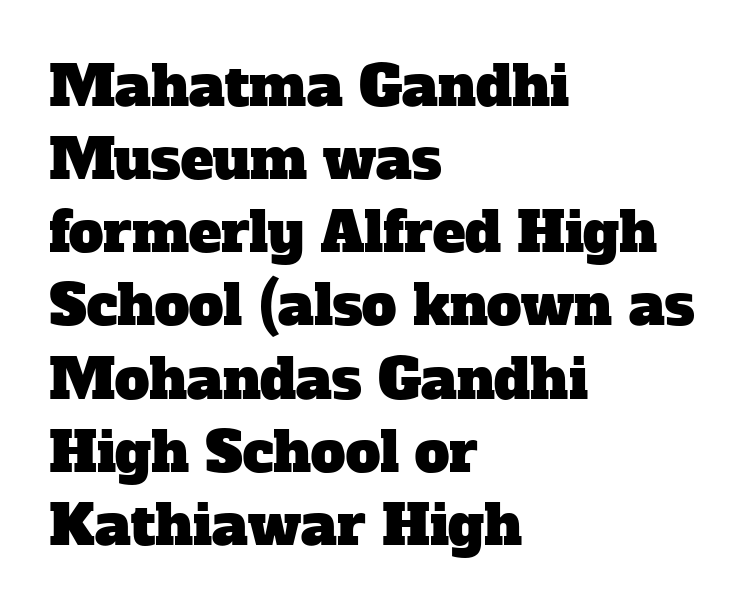
The image shows 55 px serif type; set left-aligned, normal line spacing (1.33x), normal letter spacing, not underlined; low stroke contrast and a medium x-height.
